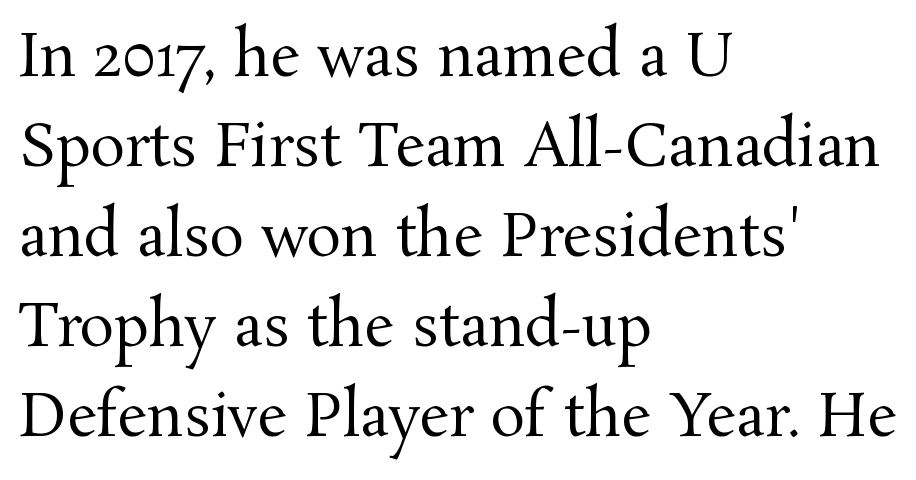
The image shows 58 px regular-weight serif type, upright; set left-aligned, normal line spacing (1.55x), normal letter spacing, not underlined; medium stroke contrast and a medium x-height.
